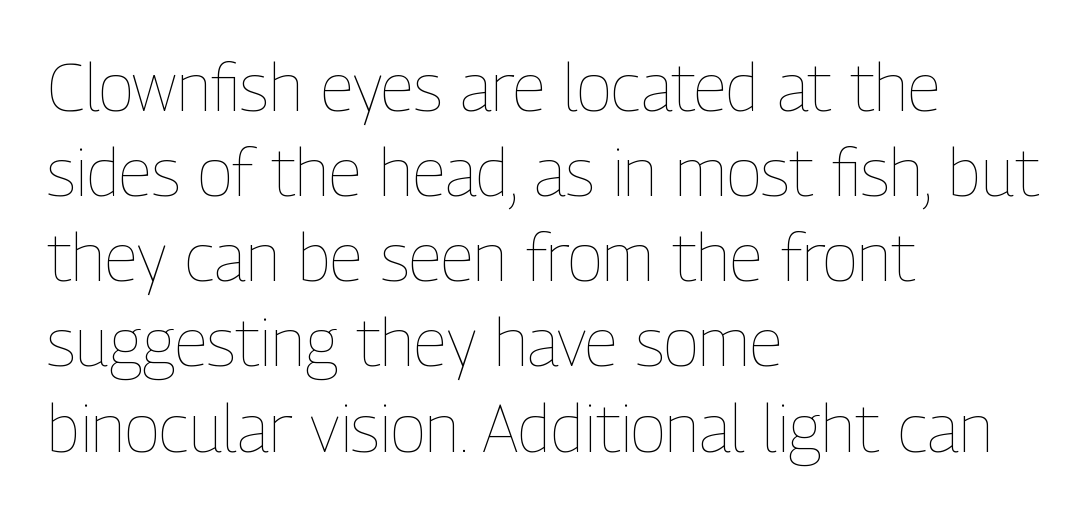
Q: Is the text bold? A: No.
Q: Is the text italic (slanted)? A: No, it is upright.
Q: Is the text underlined? A: No.
Q: How is the paragraph aligned? A: Left-aligned.
Q: Is the spacing between letters normal or unusually wide? A: Normal.
Q: Is the spacing between lines tight, normal or loose? A: Normal.
Q: Width (condensed, normal, or wide)? A: Condensed.
Q: Stroke contrast? A: Low.
Q: x-height? A: Medium.
Q: Monospaced? A: No.
